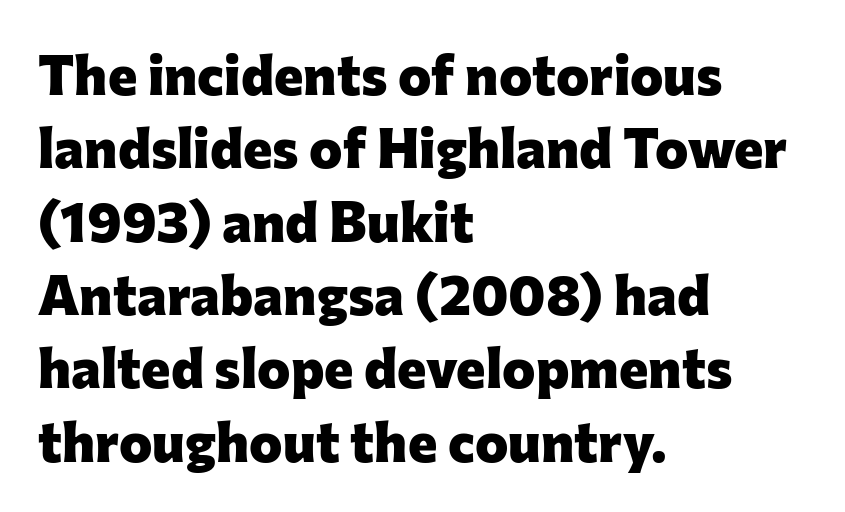
Q: Is the text bold? A: Yes.
Q: Is the text italic (slanted)? A: No, it is upright.
Q: Is the typeface a serif or a sans-serif typeface? A: Sans-serif.
Q: Is the text underlined? A: No.
Q: How is the paragraph aligned? A: Left-aligned.
Q: Is the spacing between letters normal or unusually wide? A: Normal.
Q: Is the spacing between lines tight, normal or loose? A: Normal.
Q: Width (condensed, normal, or wide)? A: Normal.
Q: Stroke contrast? A: Low.
Q: x-height? A: Medium.
Q: Monospaced? A: No.
